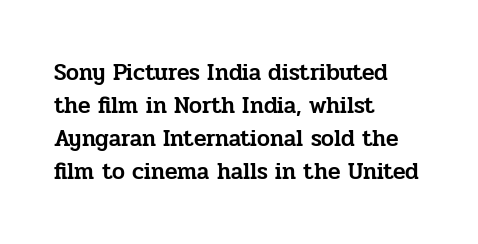
Plain, unruled lines of type. Letter spacing: default. Quick note: interline space is typical. Does the lettering tilt? It doesn't — this is upright. One-word summary of the alignment: left.
